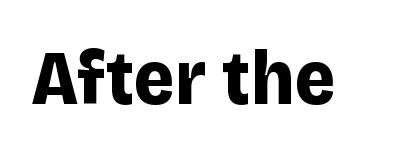
{"serif": "no", "italic": "no", "bold": "yes", "weight": "bold", "width": "normal", "stroke_contrast": "low", "x_height": "large", "monospaced": "no", "underline": "no", "letter_spacing": "normal", "letter_spacing_em": 0.0, "glyph_px": 78}
